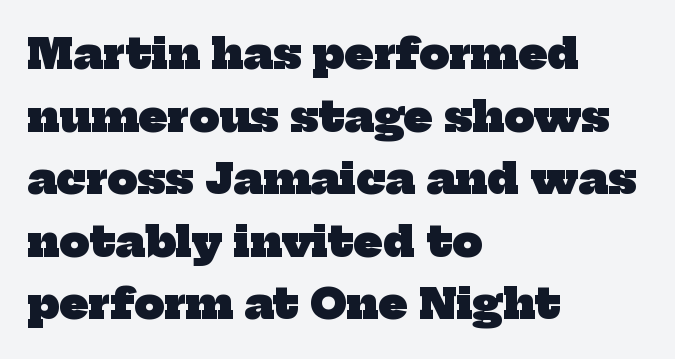
{"serif": "yes", "bold": "yes", "weight": "heavy", "width": "normal", "stroke_contrast": "low", "x_height": "medium", "monospaced": "no", "underline": "no", "align": "left", "line_spacing": "normal", "line_spacing_ratio": 1.49, "letter_spacing": "normal", "letter_spacing_em": 0.0, "glyph_px": 42}
